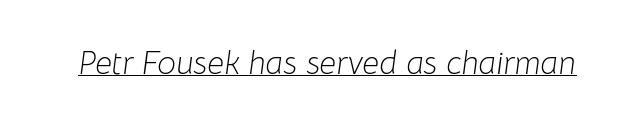
The strokes carry an ordinary text weight at most. The glyphs look as if they've been sheared to an angle. The passage shown is typed in a proportional face where columns would drift. Here the glyphs are tracked normally, forming tight word shapes. A continuous stroke trails under the words, as in a hyperlink.
